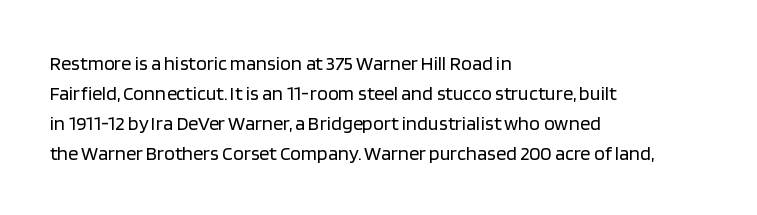
The image shows 20 px text type, upright; set left-aligned, normal line spacing (1.5x), normal letter spacing, not underlined.
